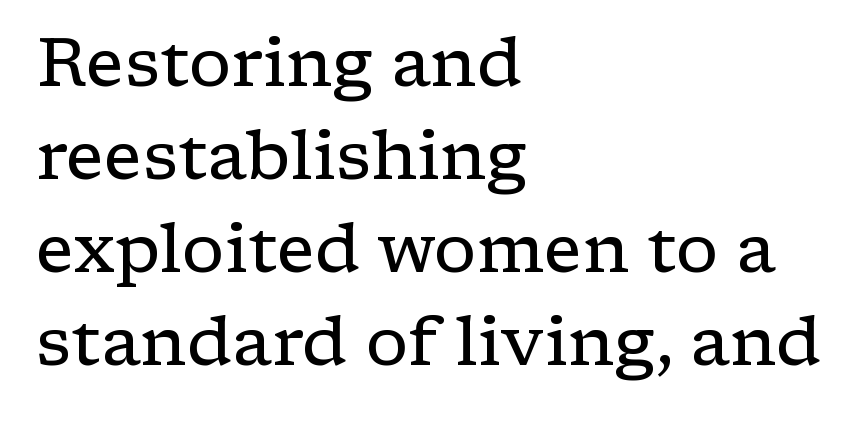
The image shows 68 px regular-weight, wide serif type, upright; set left-aligned, normal line spacing (1.37x), normal letter spacing, not underlined; low stroke contrast and a medium x-height.
